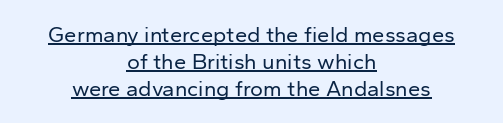
{"italic": "no", "bold": "no", "underline": "yes", "align": "center", "line_spacing_ratio": 1.23, "letter_spacing": "normal", "letter_spacing_em": 0.0, "glyph_px": 22}
